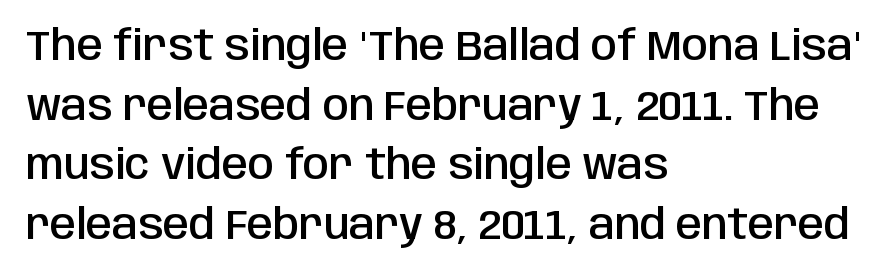
{"serif": "no", "italic": "no", "bold": "semi", "weight": "semibold", "width": "condensed", "stroke_contrast": "low", "x_height": "large", "monospaced": "no", "underline": "no", "align": "left", "line_spacing": "normal", "line_spacing_ratio": 1.42, "letter_spacing": "normal", "letter_spacing_em": 0.0, "glyph_px": 42}
